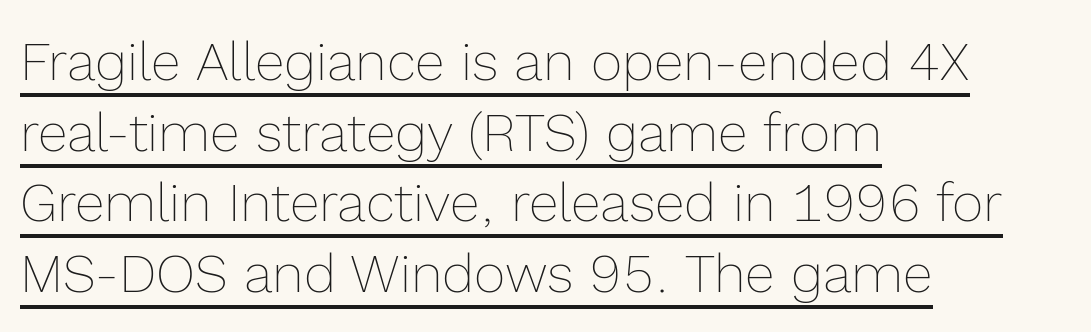
The image shows 54 px thin type, upright; set left-aligned, normal line spacing (1.31x), normal letter spacing, underlined; a medium x-height.
